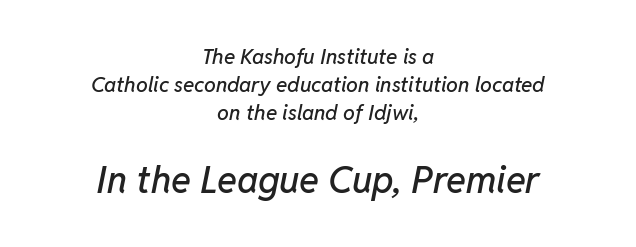
Q: Is the text italic (slanted)? A: Yes, it leans right by about 11 degrees.
Q: Is the text underlined? A: No.
Q: How is the paragraph aligned? A: Centered.
Q: Is the spacing between letters normal or unusually wide? A: Normal.
Q: Is the spacing between lines tight, normal or loose? A: Normal.
Q: Which block of text is set in a larger size, the first (top) or the second (bottom)? A: The second (bottom) one.
Q: Width (condensed, normal, or wide)? A: Normal.
Q: Stroke contrast? A: Low.
Q: x-height? A: Medium.
Q: Monospaced? A: No.
